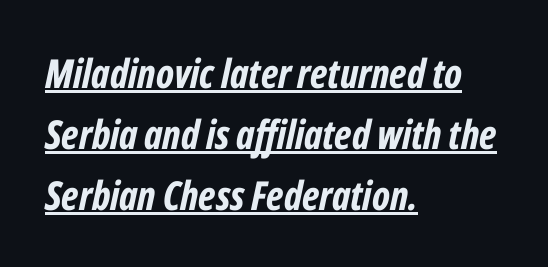
The image shows 40 px bold, condensed type, italic (leaning right); set left-aligned, normal line spacing (1.52x), normal letter spacing, underlined; low stroke contrast and a medium x-height.
